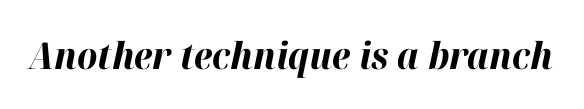
{"italic": "yes", "lean": "right", "slant_degrees": 12, "bold": "yes", "weight": "bold", "width": "normal", "stroke_contrast": "high", "x_height": "medium", "monospaced": "no", "underline": "no", "letter_spacing": "normal", "letter_spacing_em": 0.0, "glyph_px": 37}
